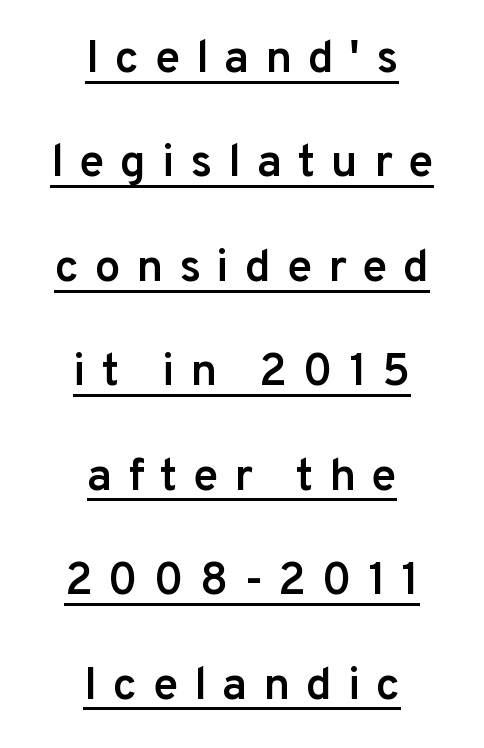
Here the designer chose a conventional face with non-uniform glyph widths. A sans-serif font was chosen for this passage. These words are printed semibold, heavier than regular yet not bold. Honestly, the underline is the first thing you notice here. The rendering positions every line midway between the sides. Vertical spacing — loose.
